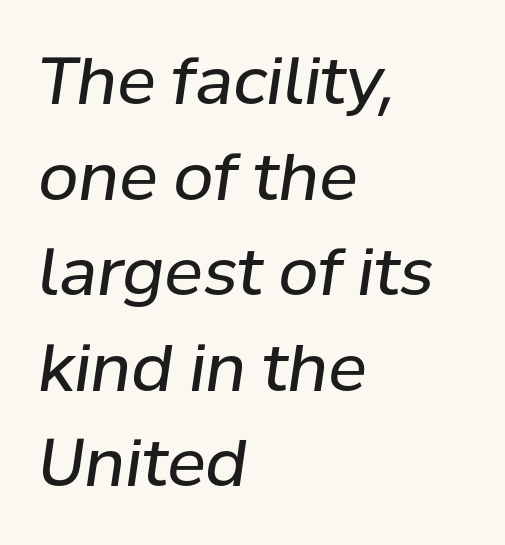
Q: Is the text bold? A: No.
Q: Is the text italic (slanted)? A: Yes, it leans right by about 8 degrees.
Q: Is the text underlined? A: No.
Q: How is the paragraph aligned? A: Left-aligned.
Q: Is the spacing between letters normal or unusually wide? A: Normal.
Q: Is the spacing between lines tight, normal or loose? A: Normal.
Q: Width (condensed, normal, or wide)? A: Normal.
Q: Stroke contrast? A: Low.
Q: x-height? A: Medium.
Q: Monospaced? A: No.
